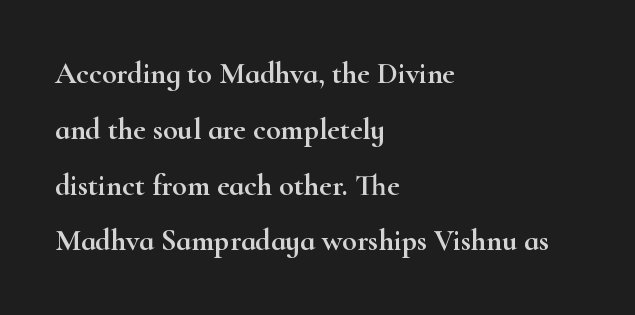
The image shows 30 px wide serif type, upright; set left-aligned, line spacing 1.86x, normal letter spacing, not underlined; high stroke contrast and a small x-height.
